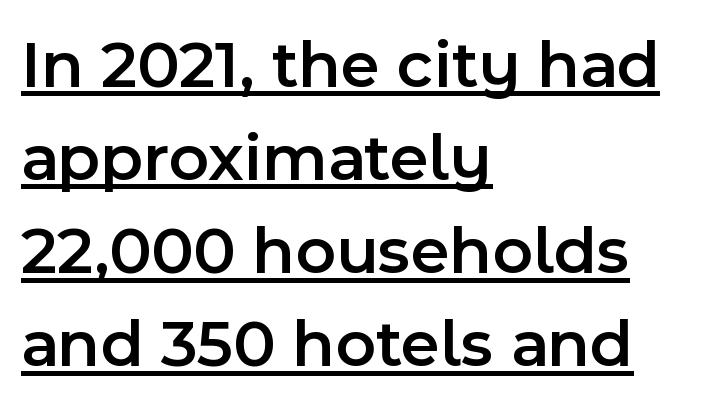
{"serif": "no", "italic": "no", "bold": "semi", "weight": "semibold", "width": "normal", "x_height": "medium", "monospaced": "no", "underline": "yes", "align": "left", "line_spacing": "normal", "line_spacing_ratio": 1.37, "letter_spacing": "normal", "letter_spacing_em": 0.0, "glyph_px": 68}
